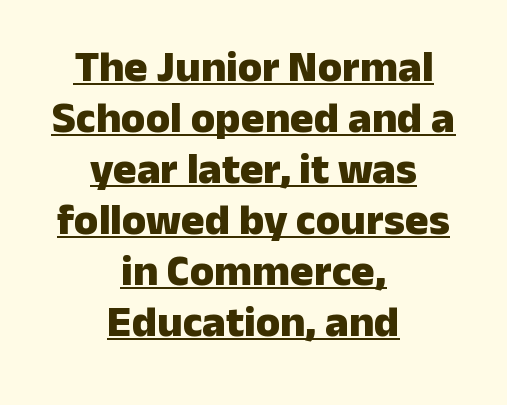
{"serif": "no", "italic": "no", "bold": "yes", "weight": "heavy", "width": "normal", "stroke_contrast": "low", "x_height": "medium", "monospaced": "no", "underline": "yes", "align": "center", "line_spacing_ratio": 1.16, "letter_spacing": "normal", "letter_spacing_em": 0.0, "glyph_px": 44}
